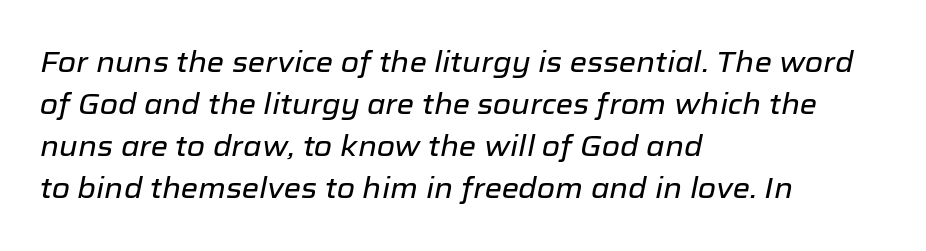
The horizontal fit of the characters is conventional and even. In terms of leading, this rendering sits right in the middle. These lines were composed using italics. Horizontally, the lines are justified to the leading edge only.
